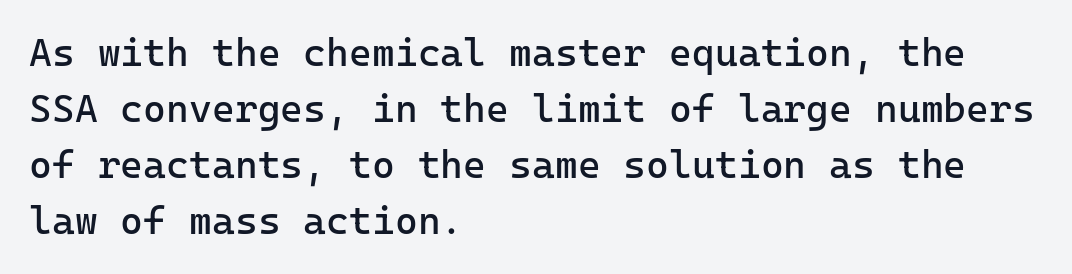
The strip under each line holds only bare page. The horizontal fit of the characters is conventional and even. The lines in this sample share a left origin and differ only in where they stop. A quiet, ordinary-to-light weight characterises the typeface.
